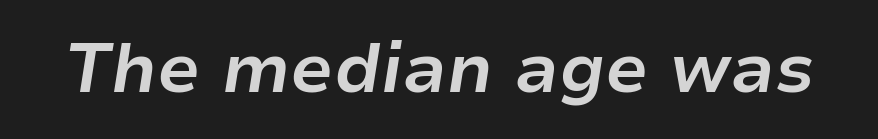
The image shows 69 px bold type, italic (leaning right); set normal letter spacing, not underlined; low stroke contrast and a medium x-height.
